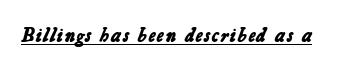
{"bold": "yes", "underline": "yes", "letter_spacing": "normal", "letter_spacing_em": 0.0, "glyph_px": 20}
